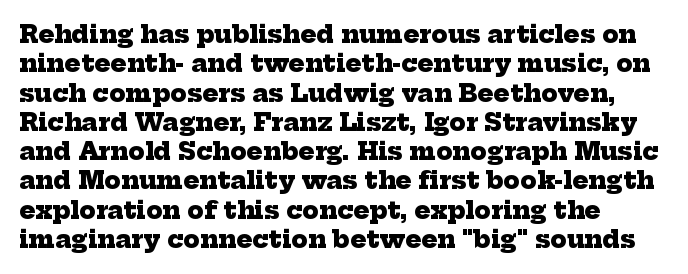
Q: Is the text bold? A: Yes.
Q: Is the text underlined? A: No.
Q: How is the paragraph aligned? A: Left-aligned.
Q: Is the spacing between letters normal or unusually wide? A: Normal.
